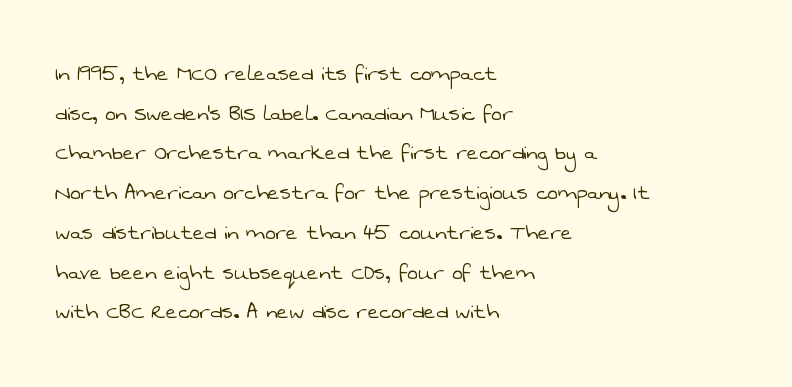
Short and long lines alike share a common starting point at left. Letters have the restrained weight of plain body copy at most. The passage shown stacks its lines at a standard gap. Default kerning and tracking; the words read as compact shapes. Any mark beneath the type? The region is blank.
